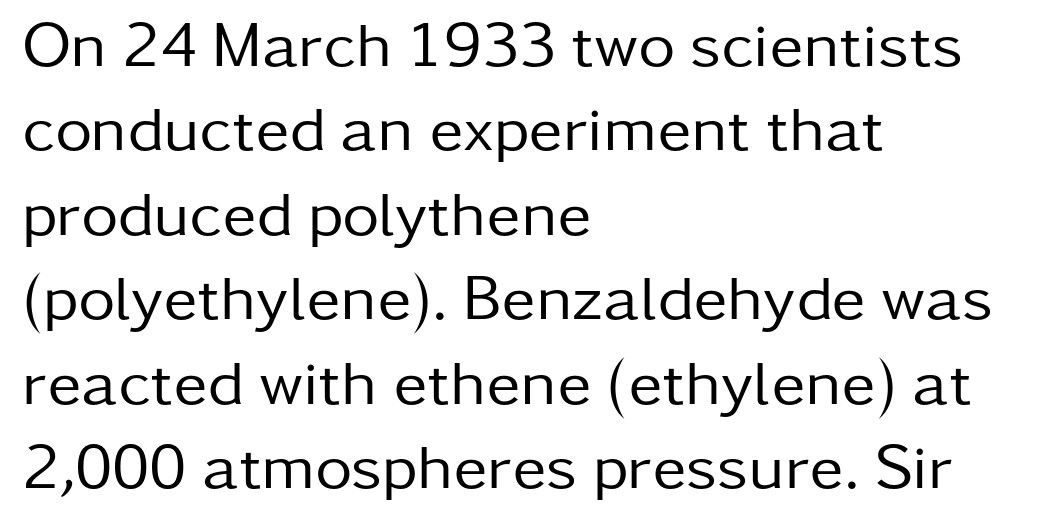
{"serif": "no", "italic": "no", "bold": "no", "weight": "regular", "width": "normal", "stroke_contrast": "low", "x_height": "medium", "monospaced": "no", "underline": "no", "align": "left", "line_spacing": "normal", "line_spacing_ratio": 1.32, "letter_spacing": "normal", "letter_spacing_em": 0.0, "glyph_px": 64}
